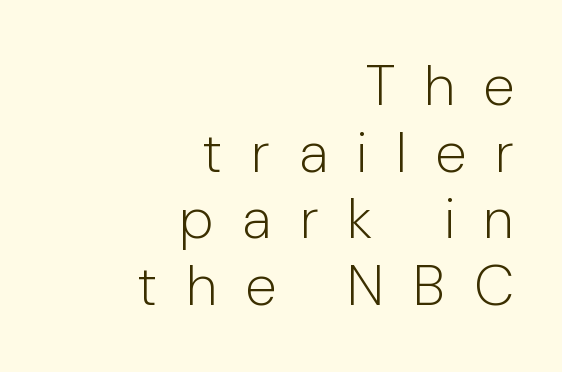
Alignment: flush right. Display-style spreading of the glyphs; the letterfit is very open. Underlining? Definitely not there. Spacing verdict: proportional, widths tailored to each character. Do the letters lean? They stand straight. The type family on display is of the sans-serif kind.
